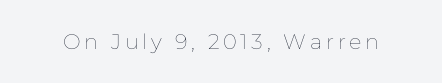
Q: Is the text bold? A: No.
Q: Is the text italic (slanted)? A: No, it is upright.
Q: Is the text underlined? A: No.
